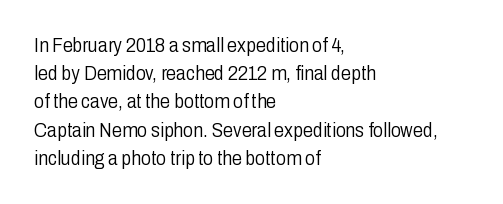
{"italic": "no", "bold": "no", "underline": "no", "align": "left", "line_spacing": "normal", "line_spacing_ratio": 1.41, "letter_spacing": "normal", "letter_spacing_em": 0.0, "glyph_px": 20}
